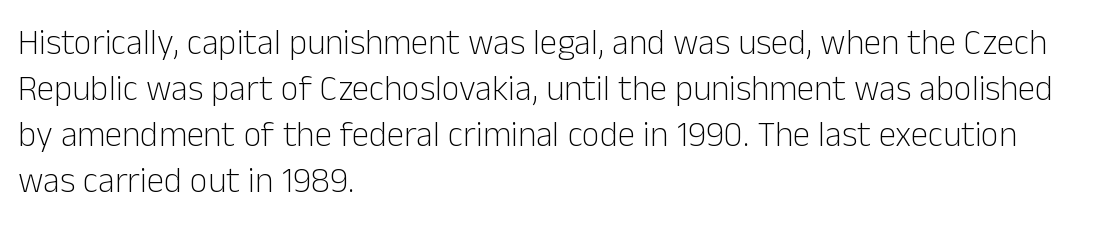
The image shows 35 px light sans-serif type, upright; set left-aligned, normal line spacing (1.31x), normal letter spacing, not underlined; low stroke contrast and a medium x-height.
